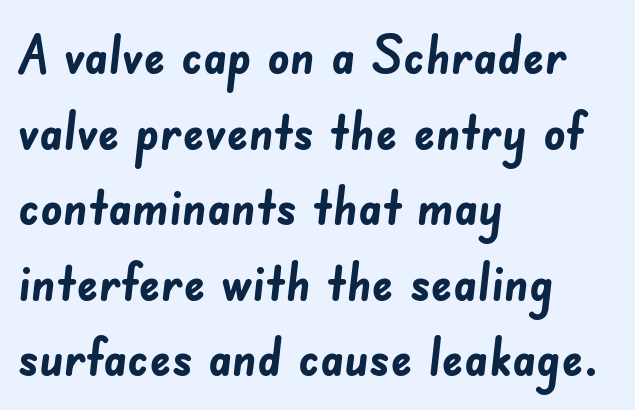
{"serif": "no", "bold": "yes", "weight": "semibold", "width": "normal", "stroke_contrast": "low", "x_height": "small", "monospaced": "no", "underline": "no", "align": "left", "line_spacing": "normal", "line_spacing_ratio": 1.4, "letter_spacing": "normal", "letter_spacing_em": 0.0, "glyph_px": 54}
